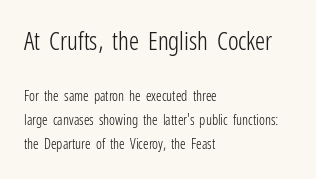
The image shows 25 px text type, upright; set left-aligned, normal line spacing (1.7x), normal letter spacing, not underlined; the first (top) block is 1.79x larger.
